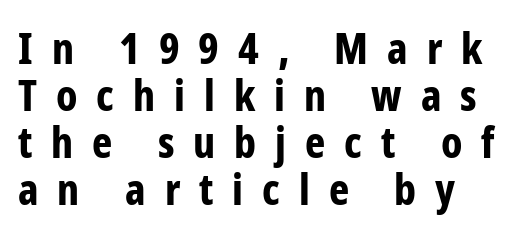
Q: Is the text bold? A: Yes.
Q: Is the text italic (slanted)? A: No, it is upright.
Q: Is the typeface a serif or a sans-serif typeface? A: Sans-serif.
Q: Is the text underlined? A: No.
Q: Is the spacing between letters normal or unusually wide? A: Unusually wide.
Q: Is the spacing between lines tight, normal or loose? A: Tight.
Q: Width (condensed, normal, or wide)? A: Condensed.
Q: Stroke contrast? A: Low.
Q: x-height? A: Medium.
Q: Monospaced? A: No.
